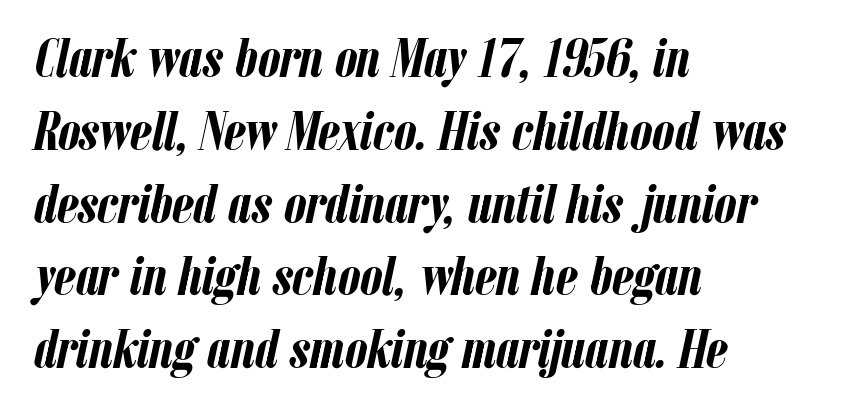
Q: Is the text bold? A: Yes.
Q: Is the text italic (slanted)? A: Yes, it leans right by about 12 degrees.
Q: Is the text underlined? A: No.
Q: How is the paragraph aligned? A: Left-aligned.
Q: Is the spacing between letters normal or unusually wide? A: Normal.
Q: Is the spacing between lines tight, normal or loose? A: Normal.
Q: Width (condensed, normal, or wide)? A: Condensed.
Q: Stroke contrast? A: Low.
Q: x-height? A: Medium.
Q: Monospaced? A: No.
